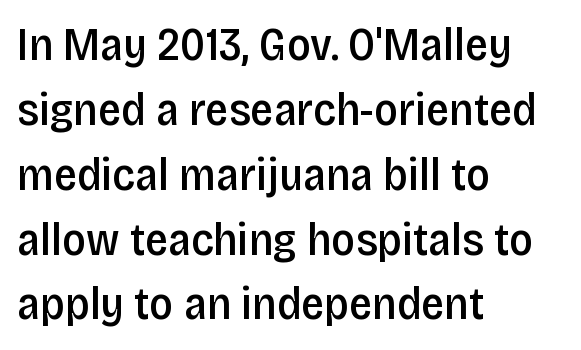
The letters sit at their default tracking, neither squeezed nor spread. Looks like regular typesetting: each glyph gets only the width it needs. The specimen reads as upright at a glance. The area under the type is left untouched.
